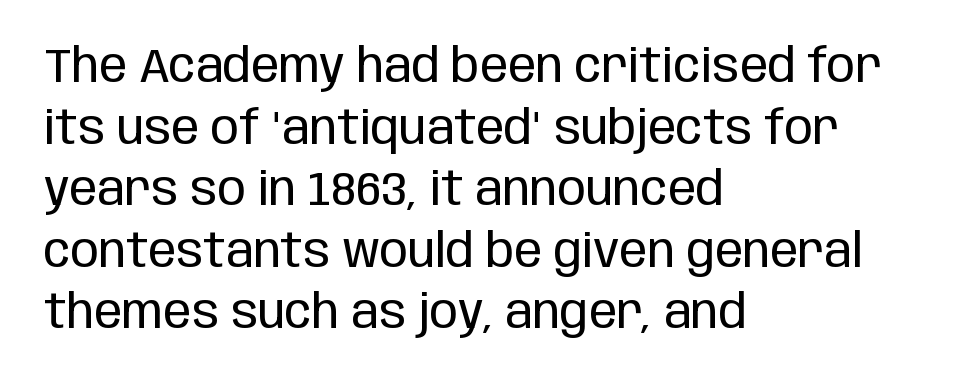
This reads as an unemphasized weight, regular at the heaviest. Does the copy run flush right? No — it runs flush left. Tall strokes in this sample are plumb rather than angled. Words appear dense and cohesive because spacing is normal.
